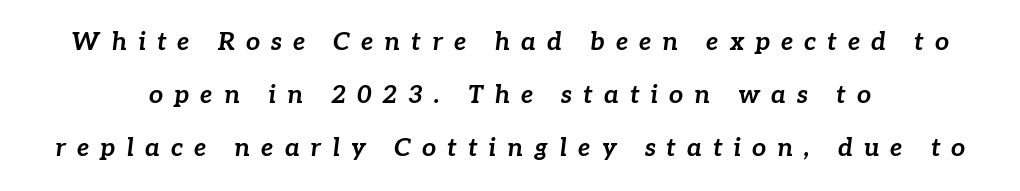
Q: Is the text bold? A: Yes.
Q: Is the text italic (slanted)? A: Yes, it leans right by about 7 degrees.
Q: Is the text underlined? A: No.
Q: How is the paragraph aligned? A: Centered.
Q: Is the spacing between letters normal or unusually wide? A: Unusually wide.
Q: Is the spacing between lines tight, normal or loose? A: Loose.
